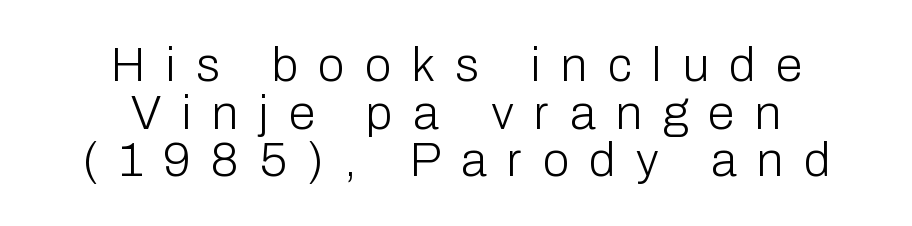
You could not count columns in this text — the font is proportionally spaced. Italic: no, the glyphs are upright roman. The letters carry no serifs — their stems end cleanly without finishing strokes. The passage is arranged like a title page — every line centered. A bare baseline throughout the passage.
